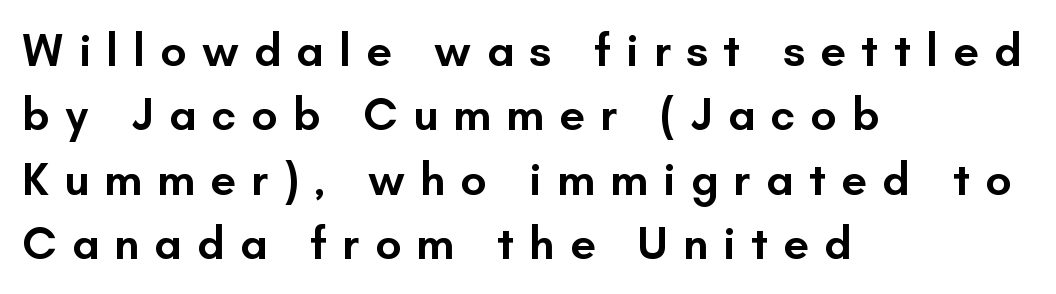
The glyphs in this specimen are sans serif. Think of a printed novel: that variable character pitch is what you see here. This sample uses expanded letter spacing, leaving extra air between glyphs. Whoever set this chose a conventional vertical rhythm.
